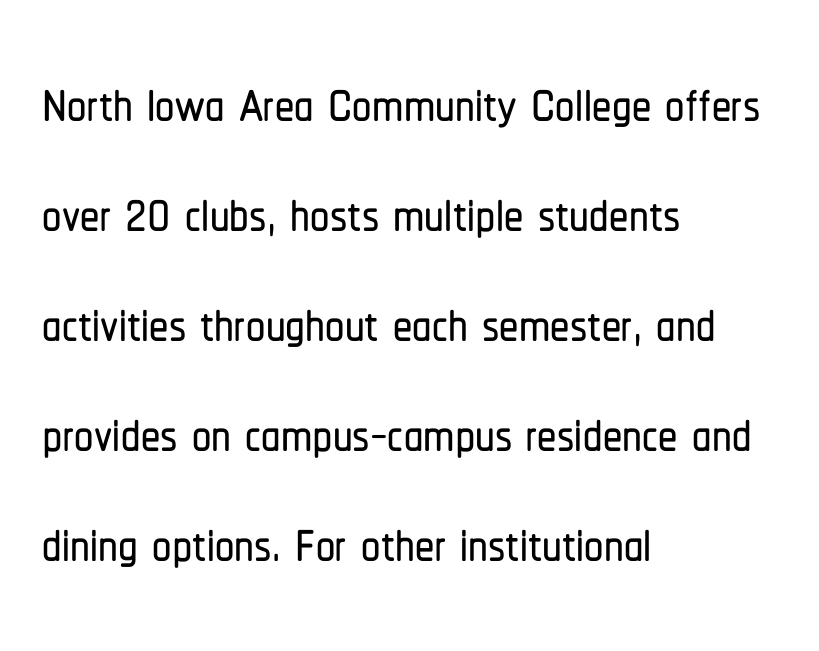
Q: Is the text italic (slanted)? A: No, it is upright.
Q: Is the typeface a serif or a sans-serif typeface? A: Sans-serif.
Q: Is the text underlined? A: No.
Q: How is the paragraph aligned? A: Left-aligned.
Q: Is the spacing between letters normal or unusually wide? A: Normal.
Q: Is the spacing between lines tight, normal or loose? A: Normal.
Q: Width (condensed, normal, or wide)? A: Condensed.
Q: Stroke contrast? A: Low.
Q: x-height? A: Medium.
Q: Monospaced? A: No.
